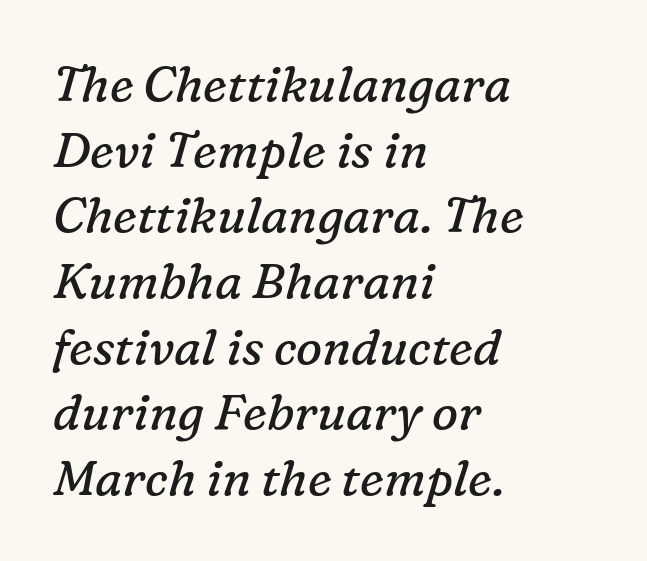
{"serif": "yes", "italic": "yes", "lean": "right", "slant_degrees": 16, "bold": "no", "weight": "regular", "width": "normal", "stroke_contrast": "low", "x_height": "medium", "monospaced": "no", "underline": "no", "align": "left", "line_spacing": "normal", "line_spacing_ratio": 1.34, "letter_spacing": "normal", "letter_spacing_em": 0.0, "glyph_px": 49}
